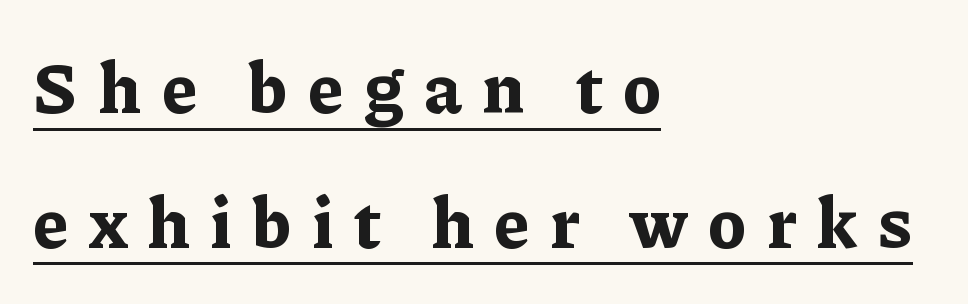
Q: Is the text bold? A: Yes.
Q: Is the text italic (slanted)? A: No, it is upright.
Q: Is the typeface a serif or a sans-serif typeface? A: Serif.
Q: Is the text underlined? A: Yes.
Q: How is the paragraph aligned? A: Left-aligned.
Q: Is the spacing between letters normal or unusually wide? A: Unusually wide.
Q: Width (condensed, normal, or wide)? A: Normal.
Q: Stroke contrast? A: Low.
Q: x-height? A: Medium.
Q: Monospaced? A: No.
